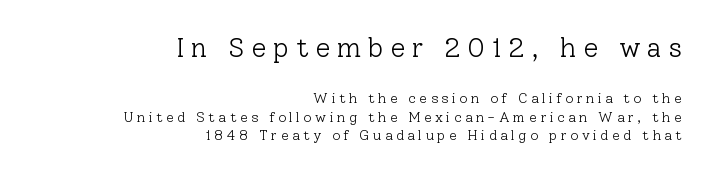
The image shows 27 px text type, upright; set right-aligned, normal line spacing (1.34x), unusually wide letter spacing (+0.25 em), not underlined; the first (top) block is 1.93x larger.
